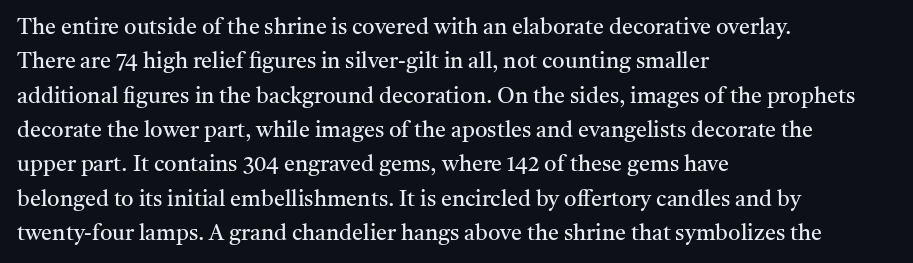
The image shows 22 px text type, upright; set left-aligned, normal line spacing (1.56x), normal letter spacing, not underlined.
